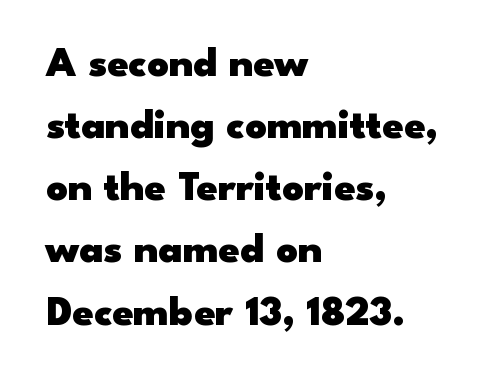
{"serif": "no", "italic": "no", "bold": "yes", "weight": "heavy", "width": "wide", "stroke_contrast": "low", "x_height": "small", "monospaced": "no", "underline": "no", "align": "left", "line_spacing": "normal", "line_spacing_ratio": 1.48, "letter_spacing": "normal", "letter_spacing_em": 0.0, "glyph_px": 42}
